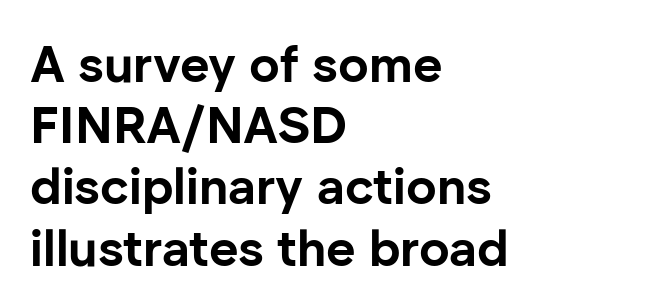
Q: Is the text bold? A: Yes.
Q: Is the text italic (slanted)? A: No, it is upright.
Q: Is the typeface a serif or a sans-serif typeface? A: Sans-serif.
Q: Is the text underlined? A: No.
Q: How is the paragraph aligned? A: Left-aligned.
Q: Is the spacing between letters normal or unusually wide? A: Normal.
Q: Width (condensed, normal, or wide)? A: Normal.
Q: Stroke contrast? A: Low.
Q: x-height? A: Medium.
Q: Monospaced? A: No.
